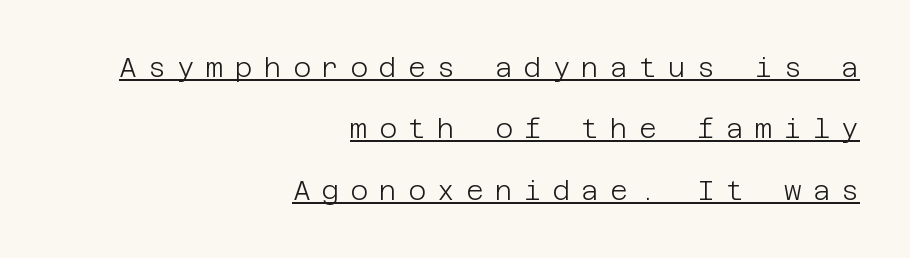
The image shows 27 px text type, upright; set right-aligned, loose line spacing (2.27x), unusually wide letter spacing (+0.42 em), underlined.
